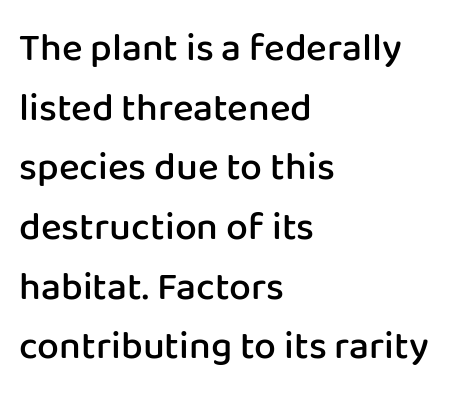
Bare-footed words on every line. Tracking value appears to be zero — textbook default spacing. Notice how descenders clear the ascenders below comfortably — that's standard leading. If you drew a ruler down the left edge, every line would touch it. A typesetter would call this proportional, since set widths differ per character. The letters stand upright; this is a roman face.
